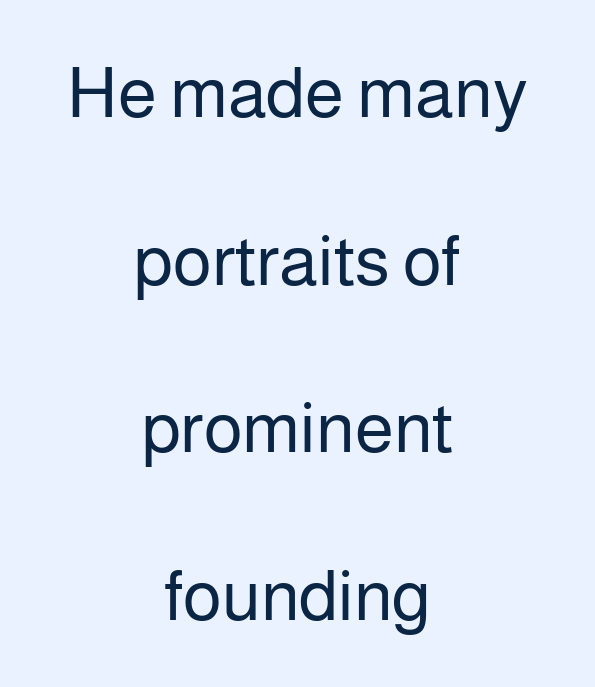
The image shows 71 px regular-weight sans-serif type, upright; set centered, loose line spacing (2.36x), normal letter spacing, not underlined; low stroke contrast and a medium x-height.
